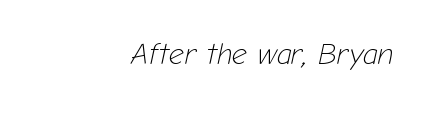
The image shows 30 px light type, italic (leaning right); set right-aligned, normal letter spacing, not underlined; low stroke contrast and a medium x-height.
